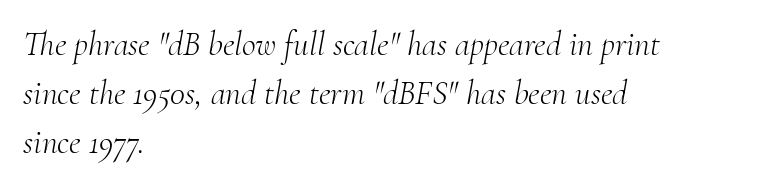
The image shows 34 px light serif type, italic (leaning right); set left-aligned, normal line spacing (1.44x), normal letter spacing, not underlined; medium stroke contrast and a small x-height.
